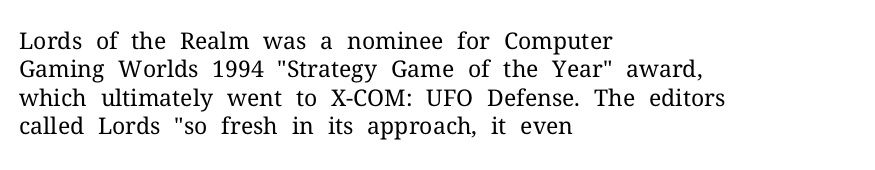
Nobody touched the tracking dial on this one. Visually the block forms a straight wall on the left and a jagged coastline on the right. Posture: upright roman. Beneath every word, the page is bare.
